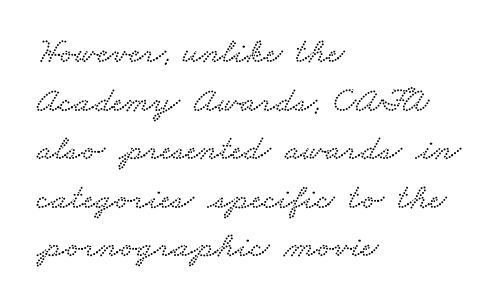
The image shows 36 px wide serif type; set left-aligned, normal line spacing (1.35x), normal letter spacing, not underlined; low stroke contrast and a small x-height.
